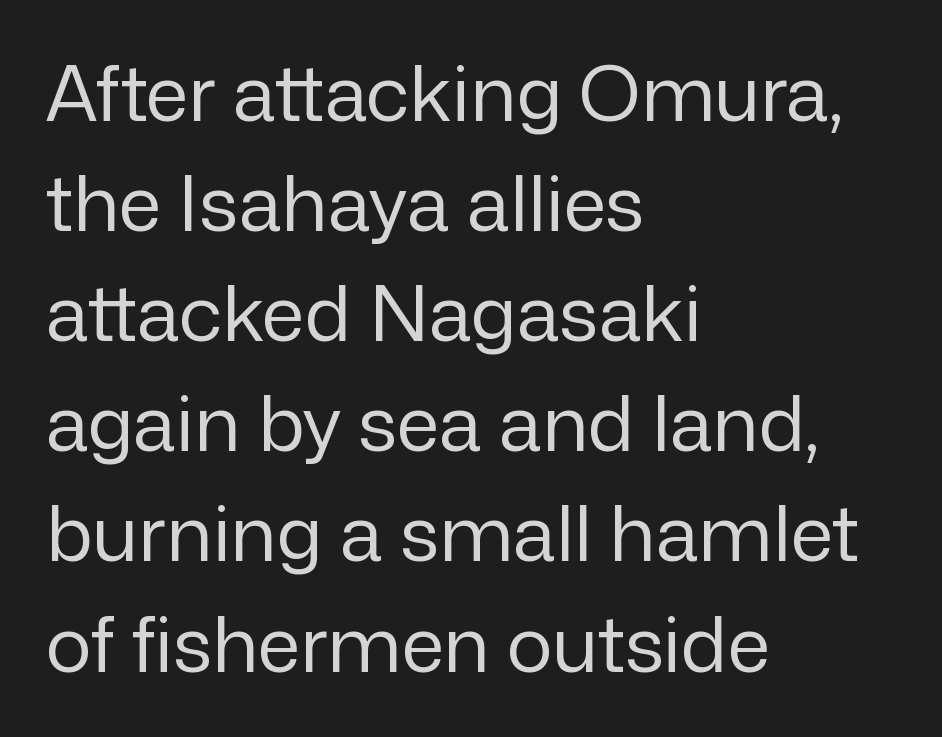
Q: Is the text bold? A: No.
Q: Is the text italic (slanted)? A: No, it is upright.
Q: Is the typeface a serif or a sans-serif typeface? A: Sans-serif.
Q: Is the text underlined? A: No.
Q: How is the paragraph aligned? A: Left-aligned.
Q: Is the spacing between letters normal or unusually wide? A: Normal.
Q: Is the spacing between lines tight, normal or loose? A: Normal.
Q: Width (condensed, normal, or wide)? A: Normal.
Q: Stroke contrast? A: Low.
Q: x-height? A: Medium.
Q: Monospaced? A: No.
